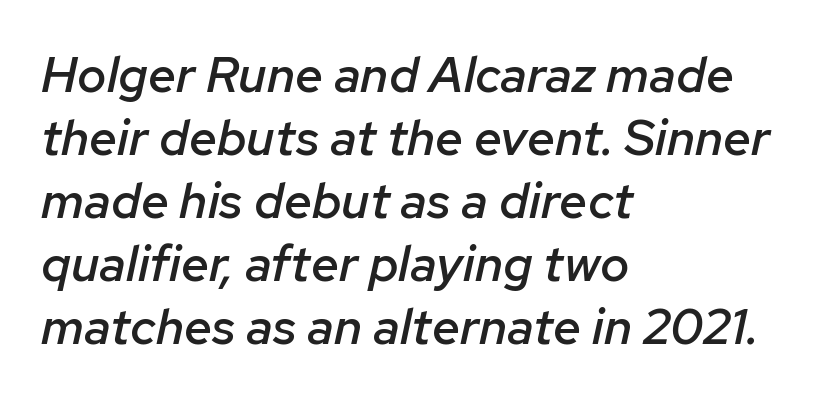
{"italic": "yes", "lean": "right", "slant_degrees": 12, "bold": "semi", "weight": "semibold", "width": "normal", "stroke_contrast": "low", "x_height": "medium", "monospaced": "no", "underline": "no", "align": "left", "line_spacing": "normal", "line_spacing_ratio": 1.26, "letter_spacing": "normal", "letter_spacing_em": 0.0, "glyph_px": 50}
